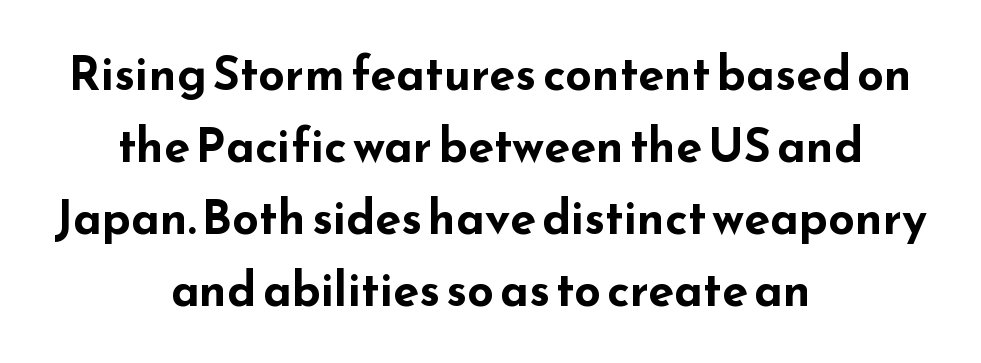
{"serif": "no", "italic": "no", "bold": "yes", "weight": "bold", "width": "wide", "stroke_contrast": "low", "x_height": "small", "monospaced": "no", "underline": "no", "align": "center", "line_spacing": "normal", "line_spacing_ratio": 1.53, "letter_spacing": "normal", "letter_spacing_em": 0.0, "glyph_px": 47}
